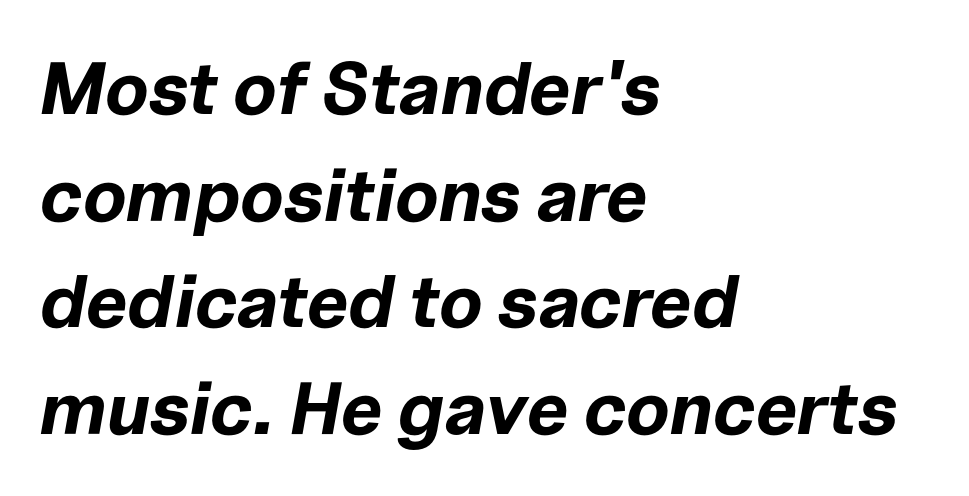
The image shows 74 px bold type, italic (leaning right); set left-aligned, normal line spacing (1.44x), normal letter spacing, not underlined; low stroke contrast and a medium x-height.
